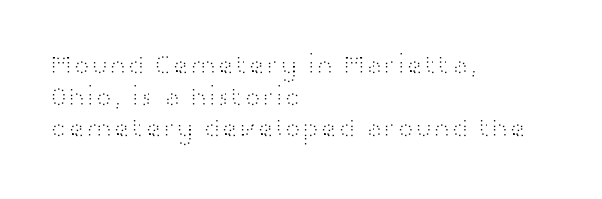
The image shows 27 px text type, upright; set left-aligned, line spacing 1.17x, normal letter spacing, not underlined.
